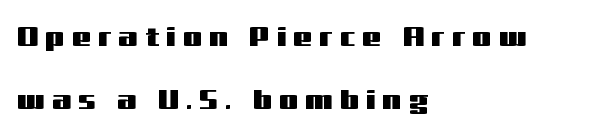
The font's upright variant was chosen for this text. Each word looks stretched out because of the extra space between its letters. Each row of text sits above clean, open space. Widely set lines give the paragraph a tall, airy silhouette. The text block is weighted toward the left margin, trailing off unevenly rightward.
